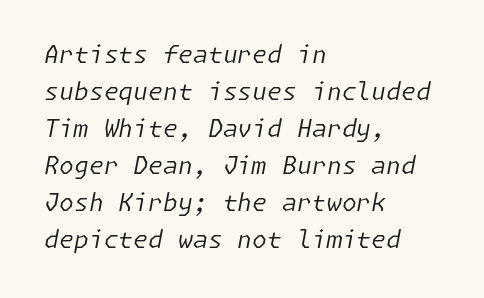
The image shows 24 px text type, italic (leaning right); set left-aligned, normal line spacing (1.54x), normal letter spacing, not underlined.
